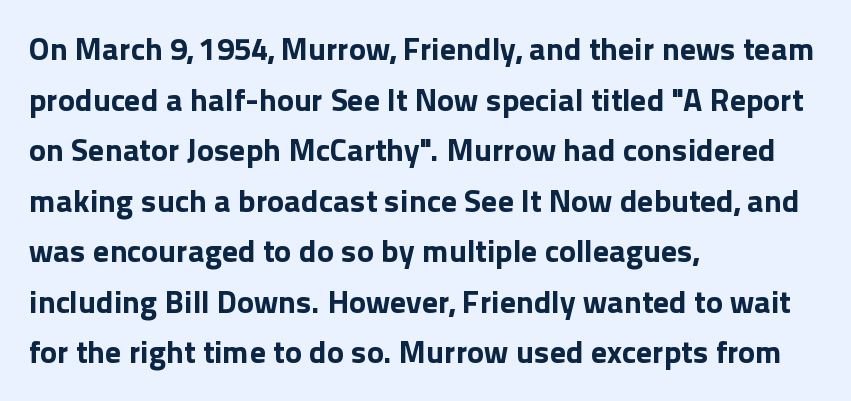
The image shows 32 px bold sans-serif type, upright; set left-aligned, normal line spacing (1.58x), normal letter spacing, not underlined; a medium x-height.
